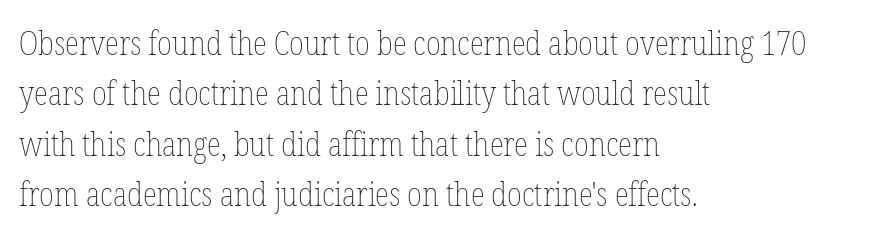
Q: Is the text bold? A: No.
Q: Is the text italic (slanted)? A: No, it is upright.
Q: Is the text underlined? A: No.
Q: How is the paragraph aligned? A: Left-aligned.
Q: Is the spacing between letters normal or unusually wide? A: Normal.
Q: Is the spacing between lines tight, normal or loose? A: Normal.
Q: Width (condensed, normal, or wide)? A: Condensed.
Q: Stroke contrast? A: Low.
Q: x-height? A: Medium.
Q: Monospaced? A: No.
